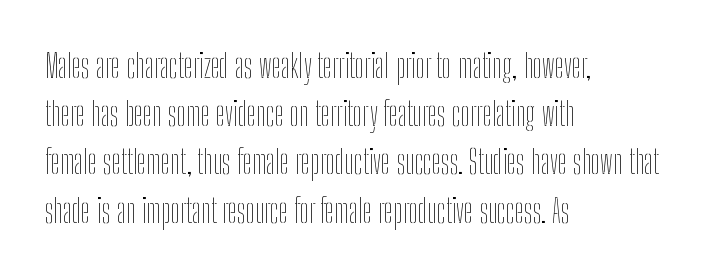
Q: Is the text bold? A: No.
Q: Is the text italic (slanted)? A: No, it is upright.
Q: Is the text underlined? A: No.
Q: How is the paragraph aligned? A: Left-aligned.
Q: Is the spacing between letters normal or unusually wide? A: Normal.
Q: Is the spacing between lines tight, normal or loose? A: Normal.
Q: Width (condensed, normal, or wide)? A: Condensed.
Q: Stroke contrast? A: Low.
Q: x-height? A: Medium.
Q: Monospaced? A: No.
